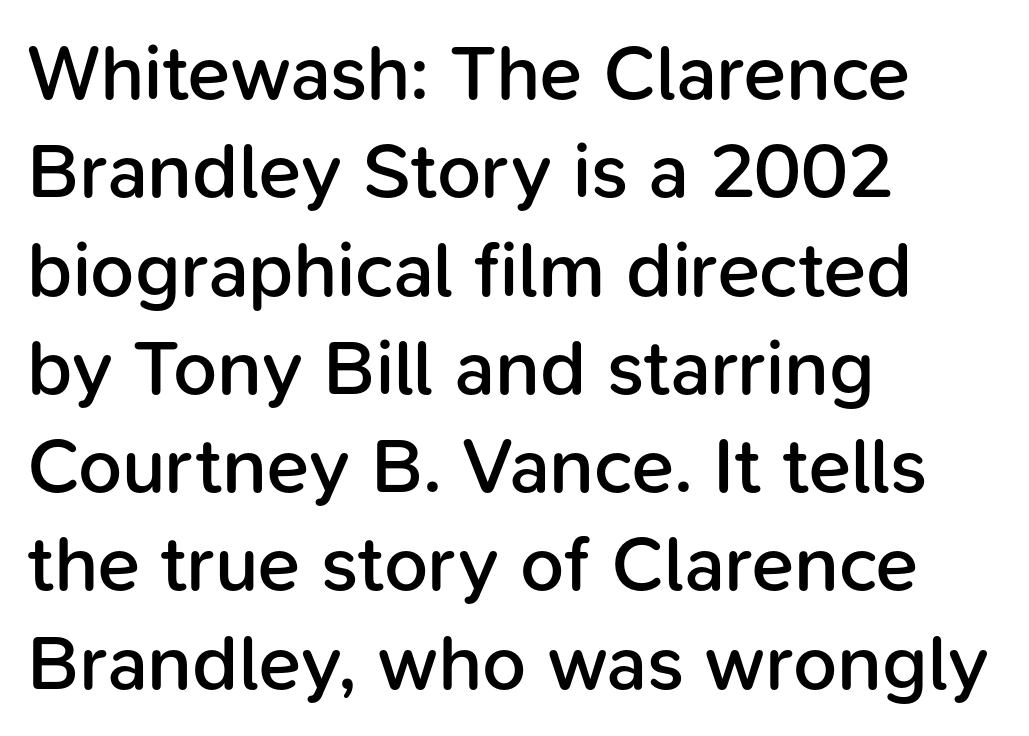
Q: Is the text bold? A: Semi-bold.
Q: Is the text italic (slanted)? A: No, it is upright.
Q: Is the typeface a serif or a sans-serif typeface? A: Sans-serif.
Q: Is the text underlined? A: No.
Q: How is the paragraph aligned? A: Left-aligned.
Q: Is the spacing between letters normal or unusually wide? A: Normal.
Q: Is the spacing between lines tight, normal or loose? A: Normal.
Q: Width (condensed, normal, or wide)? A: Normal.
Q: Stroke contrast? A: Low.
Q: x-height? A: Medium.
Q: Monospaced? A: No.
